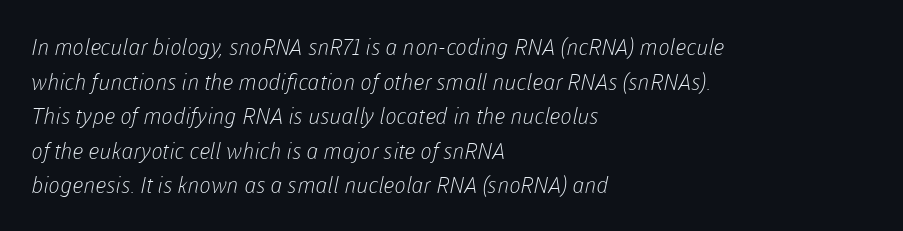
{"bold": "no", "underline": "no", "align": "left", "line_spacing": "normal", "line_spacing_ratio": 1.57, "letter_spacing": "normal", "letter_spacing_em": 0.0, "glyph_px": 22}
